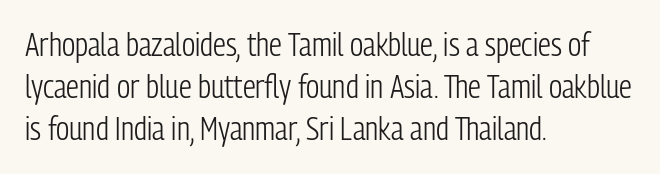
Q: Is the text bold? A: No.
Q: Is the text italic (slanted)? A: No, it is upright.
Q: Is the typeface a serif or a sans-serif typeface? A: Sans-serif.
Q: Is the text underlined? A: No.
Q: How is the paragraph aligned? A: Left-aligned.
Q: Is the spacing between letters normal or unusually wide? A: Normal.
Q: Is the spacing between lines tight, normal or loose? A: Normal.
Q: Width (condensed, normal, or wide)? A: Condensed.
Q: Stroke contrast? A: Low.
Q: x-height? A: Medium.
Q: Monospaced? A: No.
